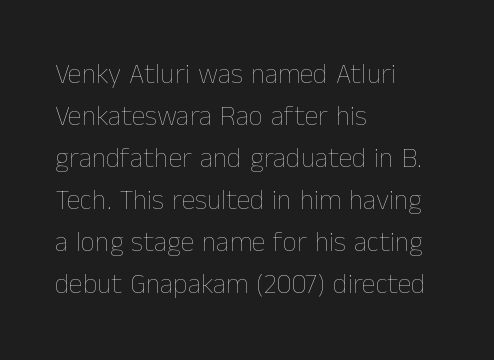
The image shows 28 px thin type, upright; set left-aligned, normal line spacing (1.5x), normal letter spacing, not underlined; low stroke contrast and a medium x-height.
